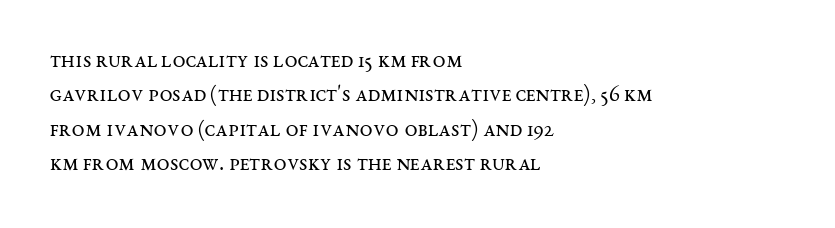
{"italic": "no", "bold": "no", "underline": "no", "align": "left", "line_spacing": "normal", "line_spacing_ratio": 1.5, "letter_spacing": "normal", "letter_spacing_em": 0.0, "glyph_px": 23}
